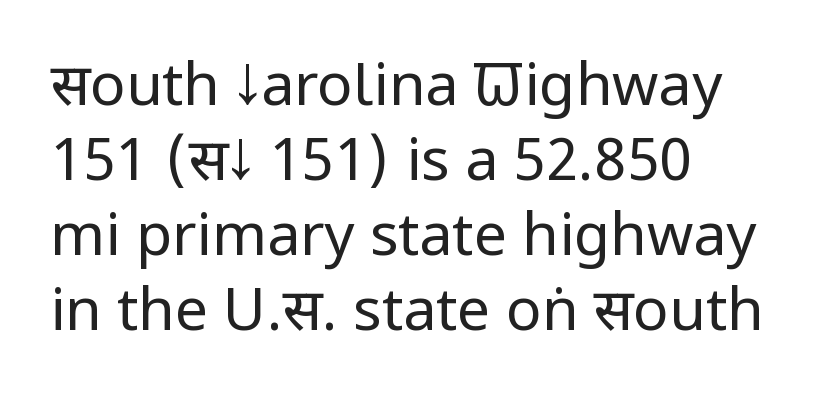
{"serif": "no", "italic": "no", "bold": "no", "weight": "regular", "width": "condensed", "stroke_contrast": "low", "x_height": "large", "monospaced": "no", "underline": "no", "align": "left", "line_spacing": "normal", "line_spacing_ratio": 1.27, "letter_spacing": "normal", "letter_spacing_em": 0.0, "glyph_px": 59}
